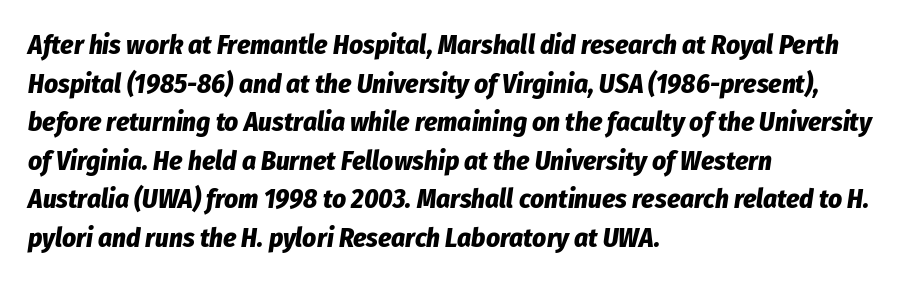
The image shows 27 px bold type, italic (leaning right); set left-aligned, normal line spacing (1.43x), normal letter spacing, not underlined.
